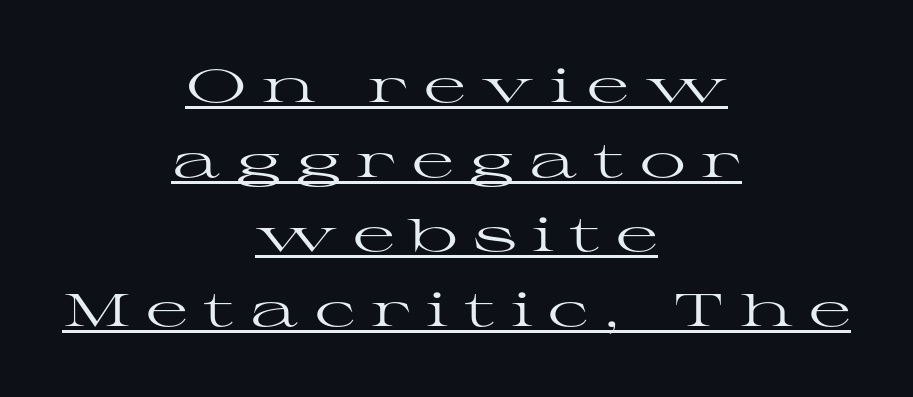
Summary of vertical rhythm: regular, with standard interline spacing. The letters are spread apart with noticeably loose tracking. The glyphs in this specimen are seriffed. The specimen includes a rule beneath the text block's lines.
